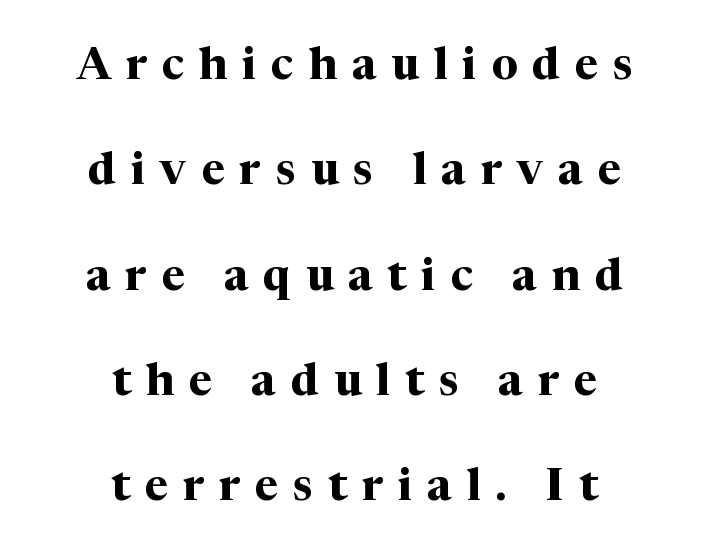
{"serif": "yes", "italic": "no", "bold": "yes", "weight": "bold", "width": "normal", "stroke_contrast": "medium", "x_height": "medium", "monospaced": "no", "underline": "no", "align": "center", "line_spacing": "loose", "line_spacing_ratio": 2.34, "letter_spacing": "wide", "letter_spacing_em": 0.33, "glyph_px": 45}
